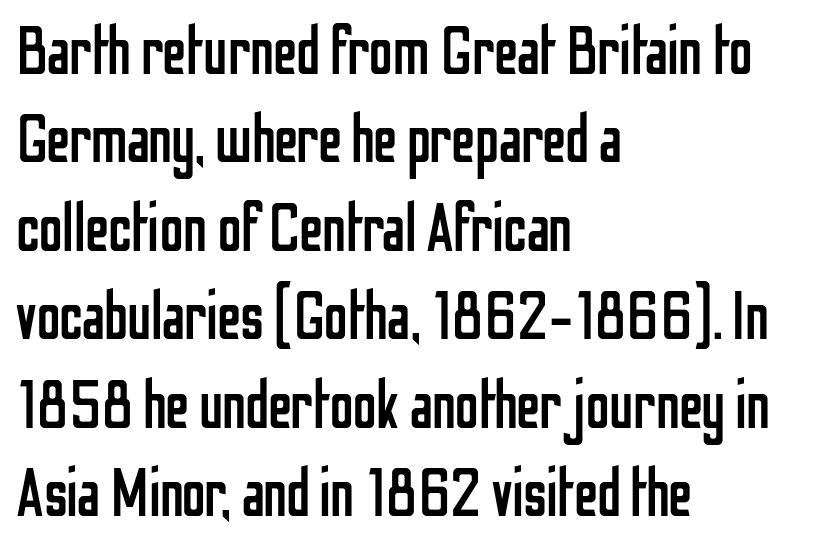
{"serif": "no", "italic": "no", "bold": "no", "weight": "regular", "width": "condensed", "stroke_contrast": "low", "x_height": "medium", "monospaced": "no", "underline": "no", "align": "left", "line_spacing": "normal", "line_spacing_ratio": 1.32, "letter_spacing": "normal", "letter_spacing_em": 0.0, "glyph_px": 67}
